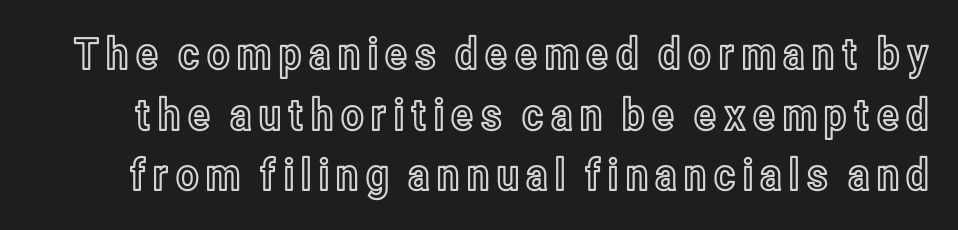
Italic: no, the glyphs are upright roman. Unmarked baselines from the first word to the last. Horizontal bands of white between lines are of average thickness. Note the varied advance widths — an 'i' is clearly narrower than an 'm'.
